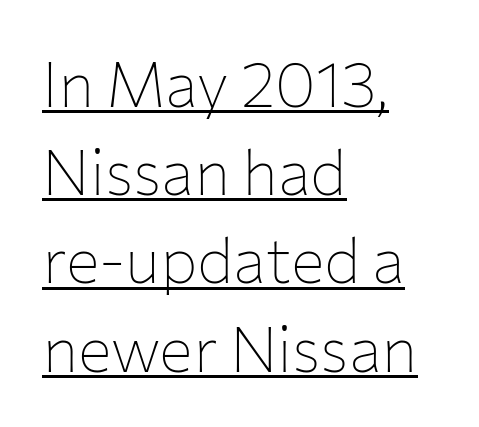
The image shows 63 px thin sans-serif type, upright; set left-aligned, normal line spacing (1.4x), normal letter spacing, underlined; low stroke contrast and a medium x-height.
